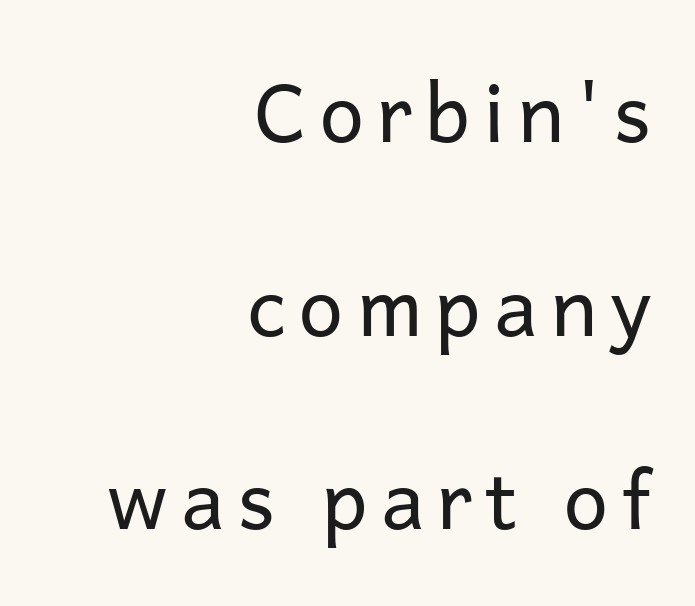
Airy leading. Grotesque or geometric, the face here clearly has no serifs. A flush-right, rag-left setting is used for this passage. Type without underlining. This reads as an unemphasized weight, regular at the heaviest.
